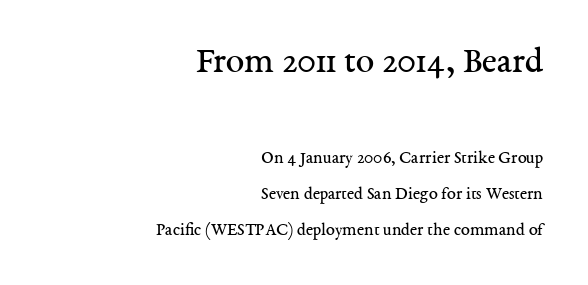
{"serif": "yes", "italic": "no", "bold": "no", "weight": "regular", "width": "normal", "stroke_contrast": "medium", "x_height": "medium", "monospaced": "no", "underline": "no", "align": "right", "line_spacing": "loose", "line_spacing_ratio": 2.0, "letter_spacing": "normal", "letter_spacing_em": 0.0, "larger_block": "first", "size_ratio": 2.06, "glyph_px": 37}
